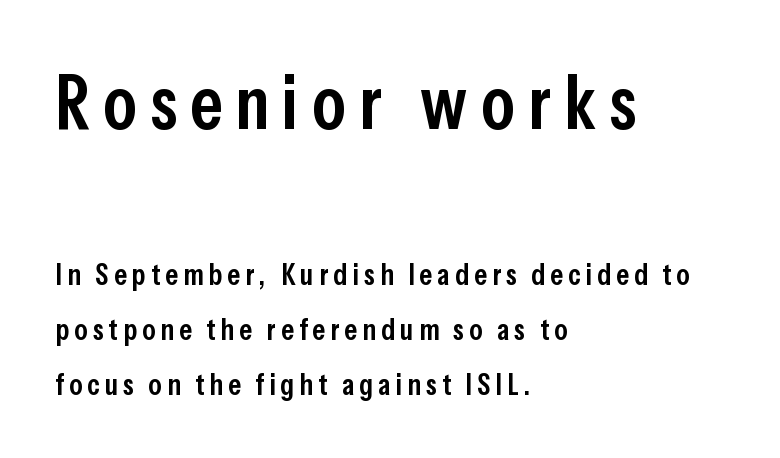
{"serif": "no", "italic": "no", "bold": "semi", "weight": "semibold", "width": "condensed", "stroke_contrast": "low", "x_height": "medium", "monospaced": "no", "underline": "no", "align": "left", "line_spacing_ratio": 1.83, "larger_block": "first", "size_ratio": 2.53, "glyph_px": 76}
